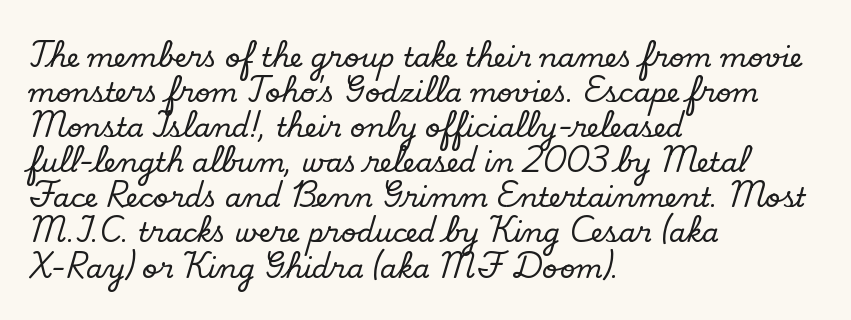
In CSS terms this would be text-align: left. The strip under each line holds only bare page. Each word holds together tightly as a unit, with standard inter-letter gaps. These lines sit exactly where default settings would place them.
